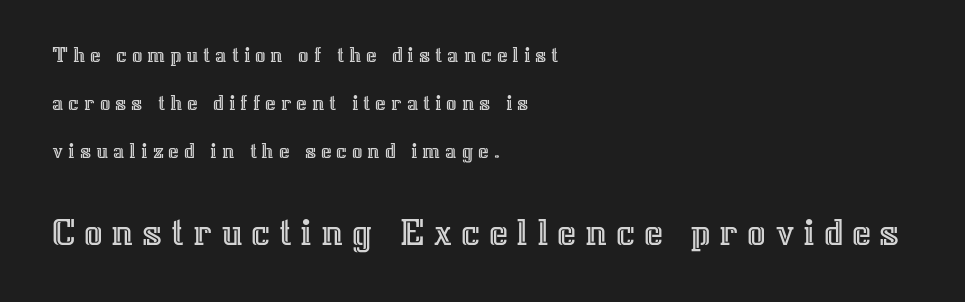
The image shows 41 px text type, upright; set left-aligned, loose line spacing (2.08x), unusually wide letter spacing (+0.21 em), not underlined; the second (bottom) block is 1.78x larger; a medium x-height.
